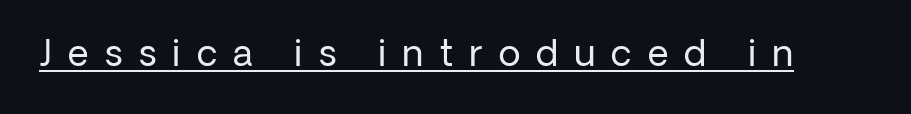
{"serif": "no", "italic": "no", "bold": "no", "weight": "regular", "width": "normal", "stroke_contrast": "low", "x_height": "medium", "monospaced": "no", "underline": "yes", "letter_spacing": "wide", "letter_spacing_em": 0.45, "glyph_px": 36}
